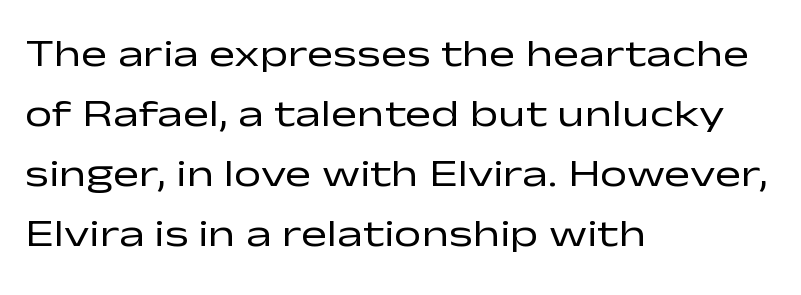
Check under the words: just untouched page. Do the letters lean? They stand straight. This sample is left-justified, so line endings fall wherever the words run out. The face used here is proportionally spaced, like ordinary book or web type. Grotesque or geometric, the face here clearly has no serifs. The block of text has a typical density, with ordinary space between rows.
